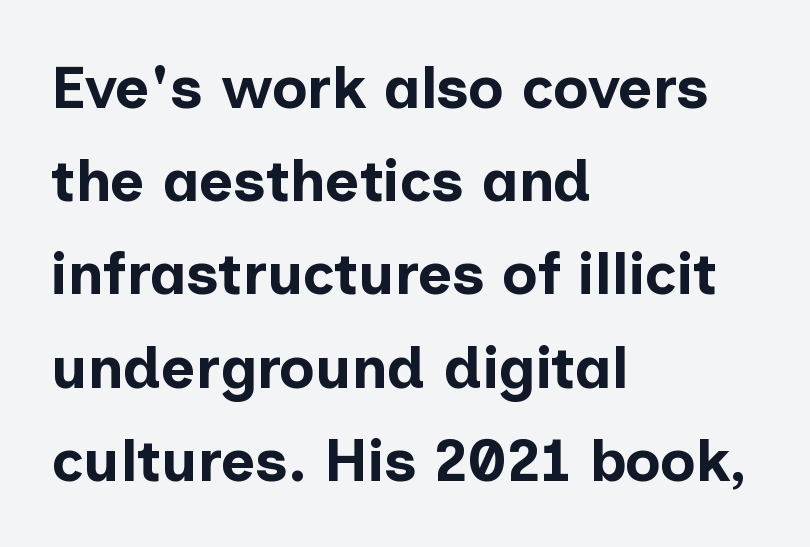
{"serif": "no", "italic": "no", "bold": "yes", "weight": "bold", "width": "normal", "stroke_contrast": "low", "x_height": "medium", "monospaced": "no", "underline": "no", "align": "left", "line_spacing": "normal", "line_spacing_ratio": 1.58, "letter_spacing": "normal", "letter_spacing_em": 0.0, "glyph_px": 59}
